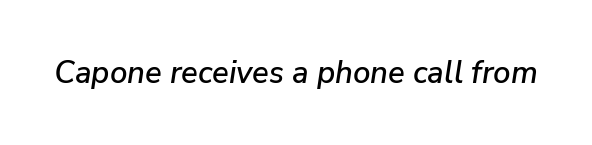
Beneath every word, the page is bare. Students, note that the glyphs here touch the page at normal intervals. The face used here has a pronounced slope to its letters. Think of a printed novel: that variable character pitch is what you see here.
